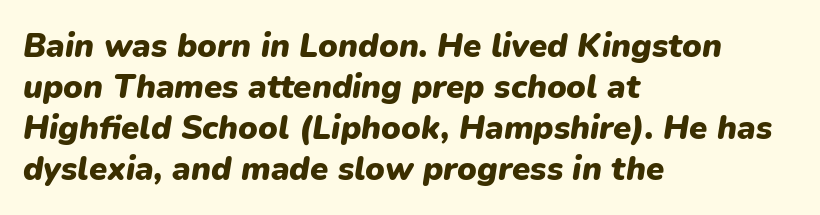
The passage shown is typed in a proportional face where columns would drift. The letters are slanted; this is an italic face. Glance below the letters and you will spot only blank space. Words appear dense and cohesive because spacing is normal. This rendering uses left alignment, leaving the right contour irregular. On the weight axis this lands at bold, roughly 700.
